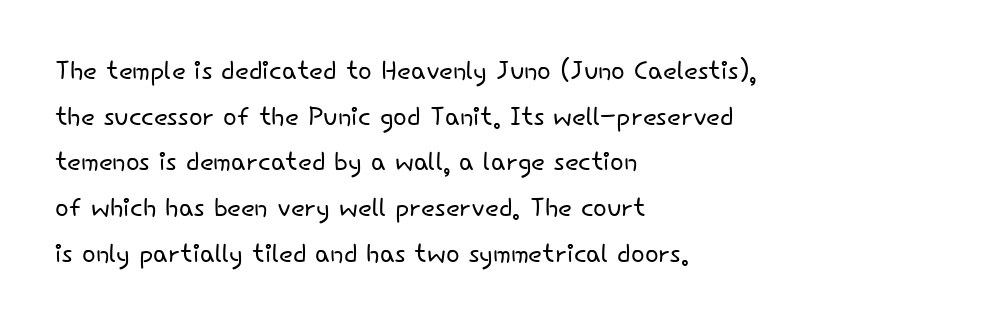
Q: Is the text bold? A: No.
Q: Is the text italic (slanted)? A: No, it is upright.
Q: Is the typeface a serif or a sans-serif typeface? A: Sans-serif.
Q: Is the text underlined? A: No.
Q: How is the paragraph aligned? A: Left-aligned.
Q: Is the spacing between letters normal or unusually wide? A: Normal.
Q: Is the spacing between lines tight, normal or loose? A: Normal.
Q: Width (condensed, normal, or wide)? A: Normal.
Q: Stroke contrast? A: Low.
Q: x-height? A: Small.
Q: Monospaced? A: No.
